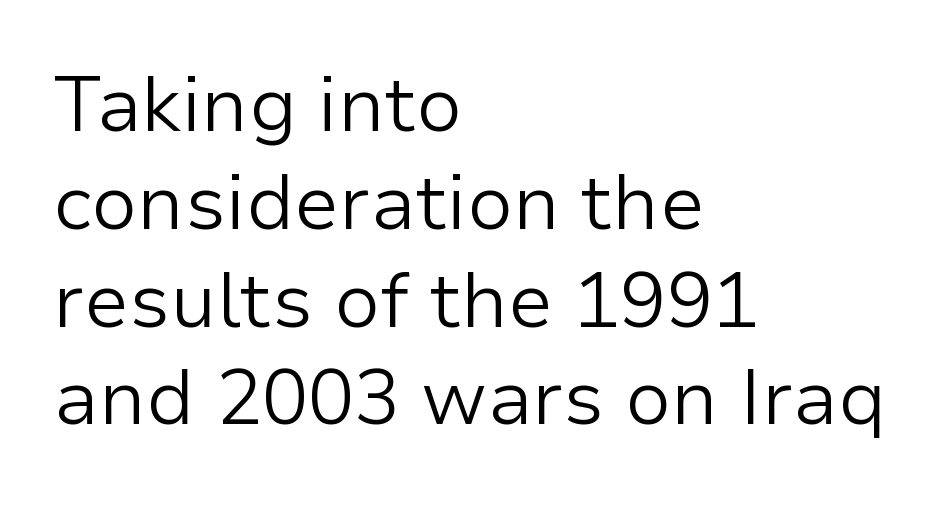
A bare baseline throughout the passage. Regarding serifs, this sample does without them. Counters stay open thanks to moderate or lighter strokes. Leftover space on each line is placed entirely after the last word. Every character sits straight up, as roman type does. Varying glyph widths throughout — classic text-font behaviour.
